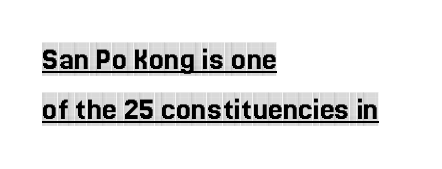
Q: Is the text italic (slanted)? A: No, it is upright.
Q: Is the typeface a serif or a sans-serif typeface? A: Serif.
Q: Is the text underlined? A: Yes.
Q: How is the paragraph aligned? A: Left-aligned.
Q: Is the spacing between letters normal or unusually wide? A: Normal.
Q: Is the spacing between lines tight, normal or loose? A: Normal.
Q: Width (condensed, normal, or wide)? A: Condensed.
Q: x-height? A: Large.
Q: Monospaced? A: No.
